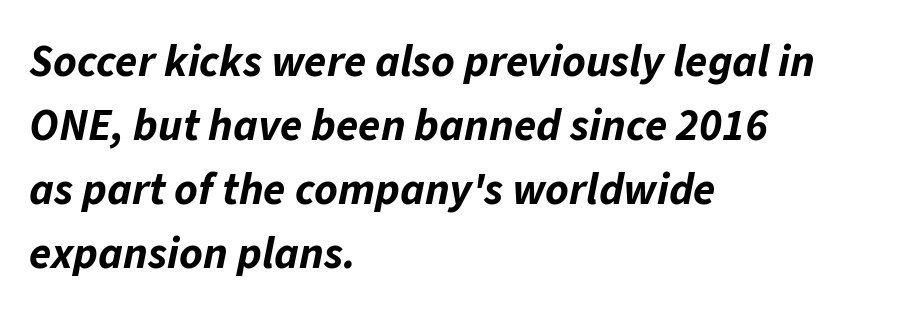
The image shows 45 px bold type, italic (leaning right); set left-aligned, normal line spacing (1.42x), normal letter spacing, not underlined; low stroke contrast and a medium x-height.
